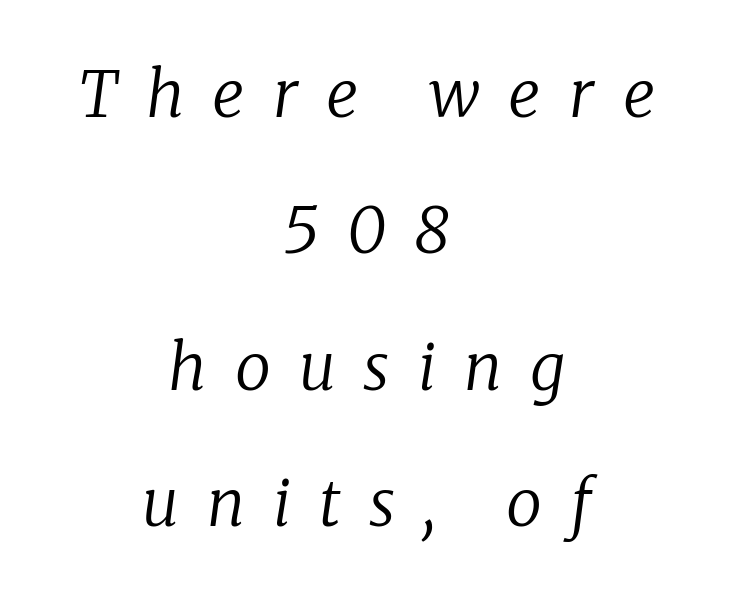
The image shows 64 px regular-weight serif type, italic (leaning right); set centered, loose line spacing (2.13x), unusually wide letter spacing (+0.44 em), not underlined; low stroke contrast and a medium x-height.
